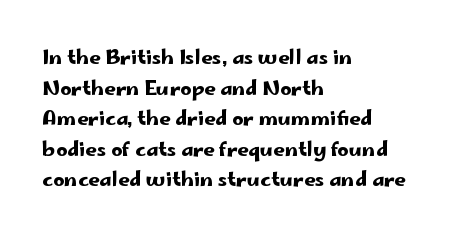
Posture: upright roman. Where is the straight margin? On the left. The passage shown stacks its lines at a standard gap. The passage shown is not underscored anywhere. The tracking reads as untouched default to a designer's eye.
